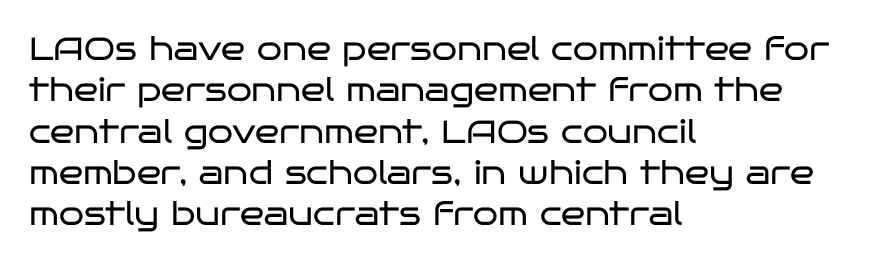
Q: Is the text bold? A: No.
Q: Is the text italic (slanted)? A: No, it is upright.
Q: Is the typeface a serif or a sans-serif typeface? A: Sans-serif.
Q: Is the text underlined? A: No.
Q: How is the paragraph aligned? A: Left-aligned.
Q: Is the spacing between letters normal or unusually wide? A: Normal.
Q: Is the spacing between lines tight, normal or loose? A: Normal.
Q: Width (condensed, normal, or wide)? A: Wide.
Q: Stroke contrast? A: Low.
Q: x-height? A: Large.
Q: Monospaced? A: No.
